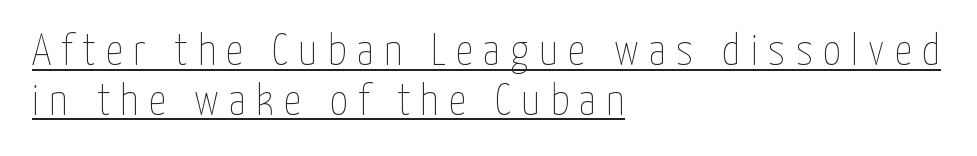
Whoever set this chose condensed vertical rhythm over breathing room. This sample has the flowing, uneven cadence of proportional lettering. Counters stay open thanks to moderate or lighter strokes. Unlike italic type, these characters show no tilt at all. The line texture is sparse and dotted thanks to wide tracking.
